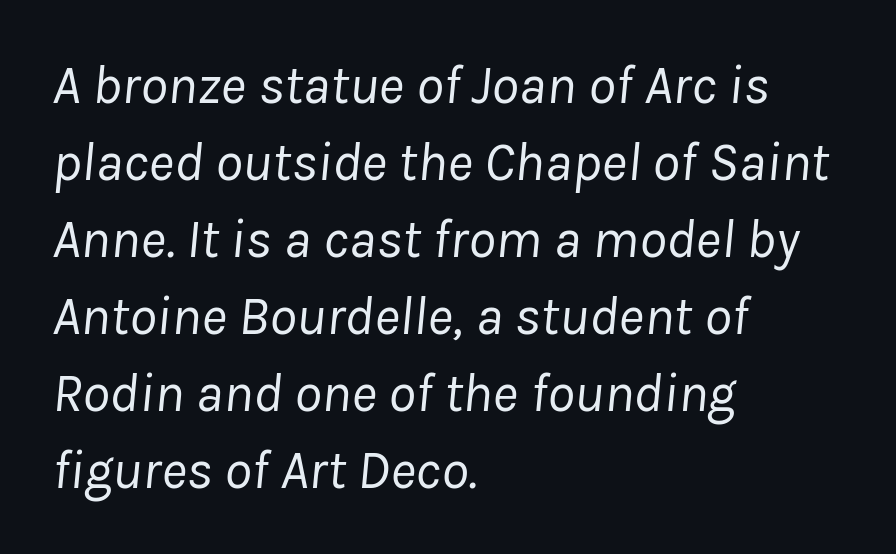
Honestly, the letter spacing is just normal — you wouldn't notice it. Vertical spacing — default. If you drew a ruler down the left edge, every line would touch it. Each letter keeps its own natural width here, so spacing adapts to shape. Underlining? Definitely not there.
